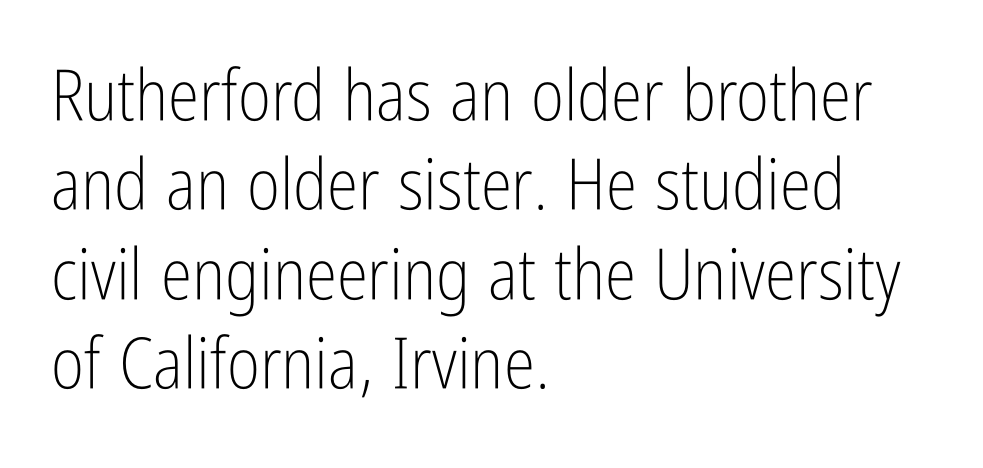
The image shows 71 px light, condensed sans-serif type, upright; set left-aligned, normal line spacing (1.26x), normal letter spacing, not underlined; low stroke contrast and a medium x-height.
